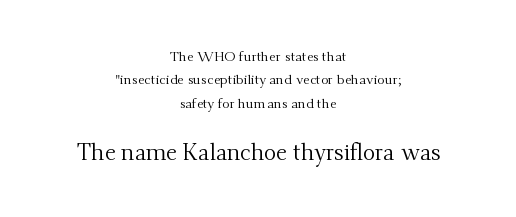
{"italic": "no", "bold": "no", "underline": "no", "align": "center", "line_spacing": "normal", "line_spacing_ratio": 1.67, "letter_spacing": "normal", "letter_spacing_em": 0.0, "larger_block": "second", "size_ratio": 1.64, "glyph_px": 23}
